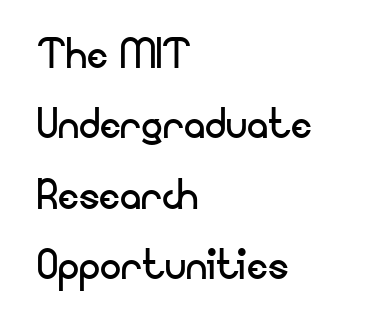
Honestly, there is no underline to notice here at all. The face used here is rendered with its standard letterfit. Horizontal alignment here is leftward, the default for most running prose. This sample uses a sans-serif face. Baseline-to-baseline distance is the conventional proportion of letter height. The letters advance in unequal steps, a hallmark of proportional type.
